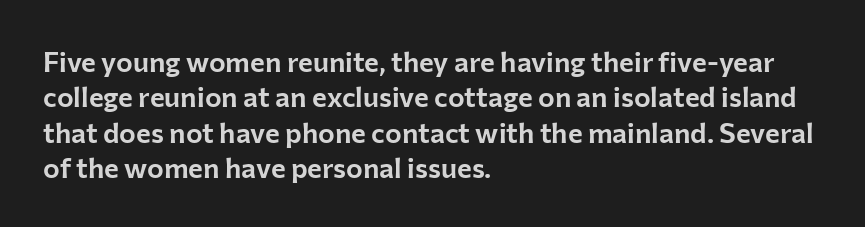
{"serif": "no", "italic": "no", "width": "normal", "stroke_contrast": "low", "x_height": "medium", "monospaced": "no", "underline": "no", "align": "left", "line_spacing": "normal", "line_spacing_ratio": 1.26, "letter_spacing": "normal", "letter_spacing_em": 0.0, "glyph_px": 28}
